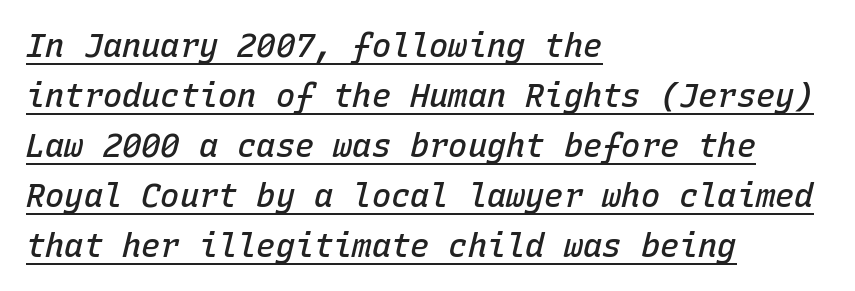
{"italic": "yes", "lean": "right", "slant_degrees": 15, "bold": "semi", "weight": "semibold", "width": "normal", "stroke_contrast": "low", "x_height": "medium", "monospaced": "yes", "underline": "yes", "align": "left", "line_spacing": "normal", "line_spacing_ratio": 1.56, "letter_spacing": "normal", "letter_spacing_em": 0.0, "glyph_px": 32}
